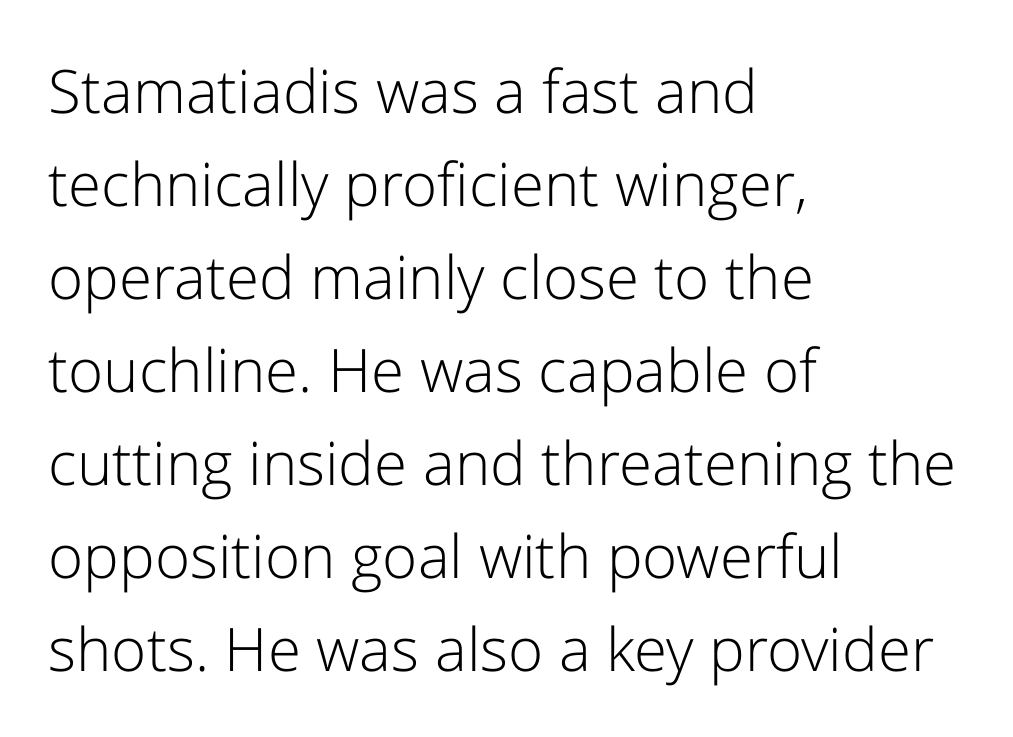
The image shows 60 px light sans-serif type, upright; set left-aligned, normal line spacing (1.55x), normal letter spacing, not underlined; low stroke contrast and a medium x-height.
